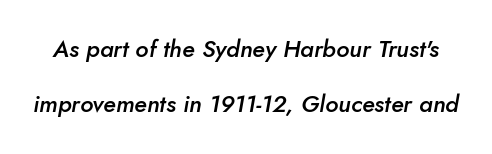
{"italic": "yes", "lean": "right", "slant_degrees": 10, "bold": "semi", "underline": "no", "line_spacing": "loose", "line_spacing_ratio": 2.31, "letter_spacing": "normal", "letter_spacing_em": 0.0, "glyph_px": 24}
